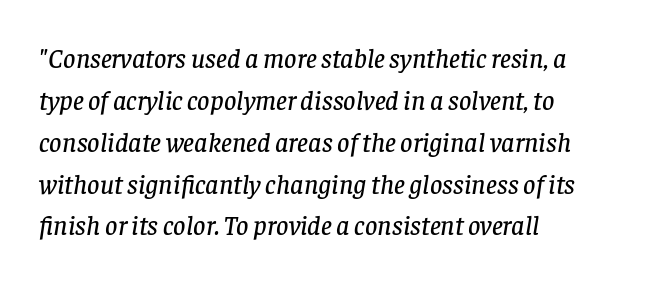
The setting favours the left margin, as ordinary paragraphs usually do. This sample uses plain, unmodified letter spacing. If you drew a line through each stem, it would be angled. Summary of vertical rhythm: regular, with standard interline spacing. Quick note: underline off.
